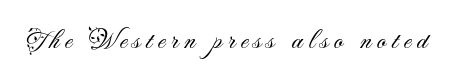
Q: Is the text bold? A: No.
Q: Is the text italic (slanted)? A: Yes.
Q: Is the typeface a serif or a sans-serif typeface? A: Sans-serif.
Q: Is the text underlined? A: No.
Q: Is the spacing between letters normal or unusually wide? A: Unusually wide.
Q: Width (condensed, normal, or wide)? A: Normal.
Q: Stroke contrast? A: Medium.
Q: x-height? A: Small.
Q: Monospaced? A: No.
